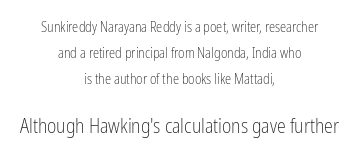
The image shows 20 px text type, upright; set centered, line spacing 1.86x, normal letter spacing, not underlined; the second (bottom) block is 1.43x larger.
